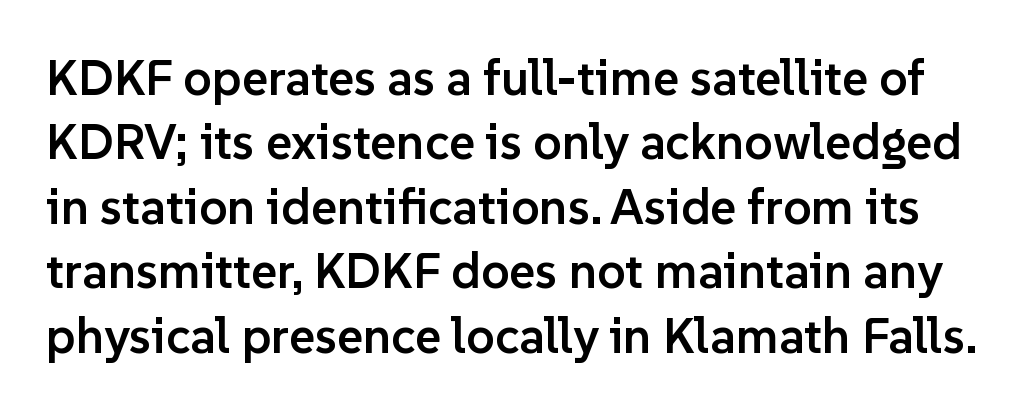
The image shows 50 px semibold sans-serif type, upright; set normal line spacing (1.29x), normal letter spacing, not underlined; low stroke contrast and a medium x-height.
